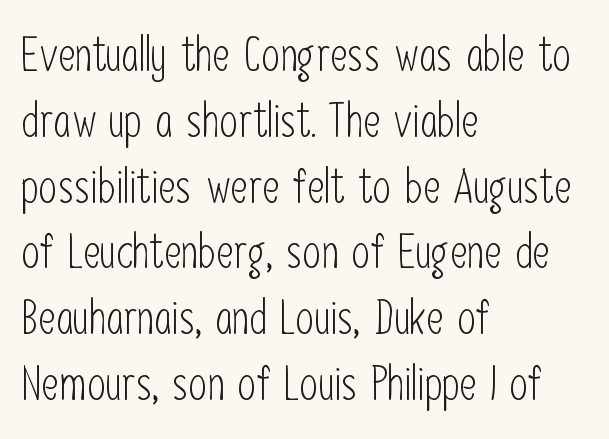
The image shows 48 px light, condensed sans-serif type, upright; set left-aligned, normal line spacing (1.37x), normal letter spacing, not underlined; low stroke contrast and a medium x-height.
